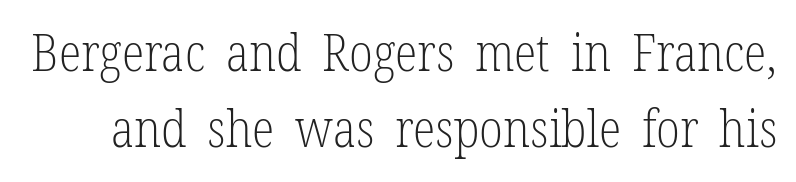
The image shows 52 px light, condensed serif type, upright; set normal line spacing (1.46x), normal letter spacing, not underlined; low stroke contrast and a medium x-height.
